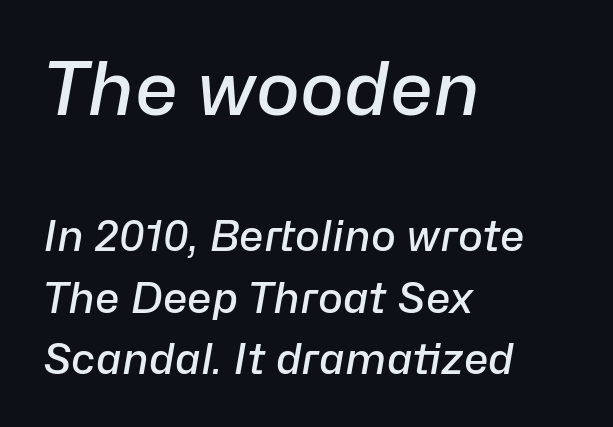
The block of text has a typical density, with ordinary space between rows. A fair bit of extra ink — the face is semibold, not bold. Line beginnings align vertically; line endings do not. The letters advance in unequal steps, a hallmark of proportional type.
